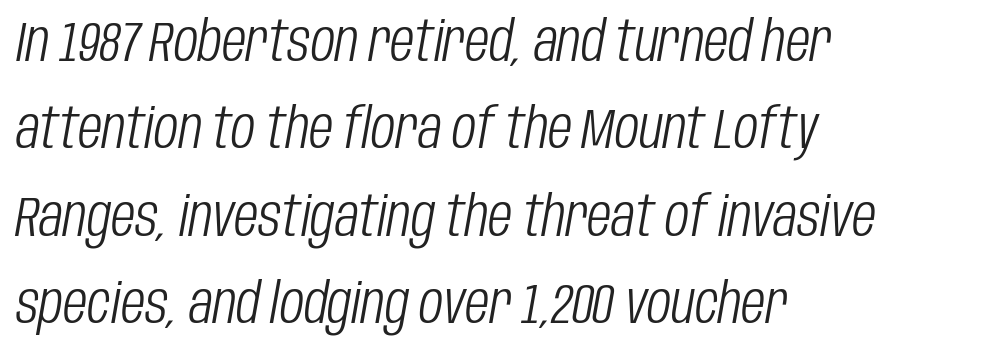
Q: Is the text bold? A: No.
Q: Is the text italic (slanted)? A: Yes, it leans right by about 10 degrees.
Q: Is the text underlined? A: No.
Q: How is the paragraph aligned? A: Left-aligned.
Q: Is the spacing between letters normal or unusually wide? A: Normal.
Q: Is the spacing between lines tight, normal or loose? A: Normal.
Q: Width (condensed, normal, or wide)? A: Condensed.
Q: Stroke contrast? A: Low.
Q: x-height? A: Large.
Q: Monospaced? A: No.
